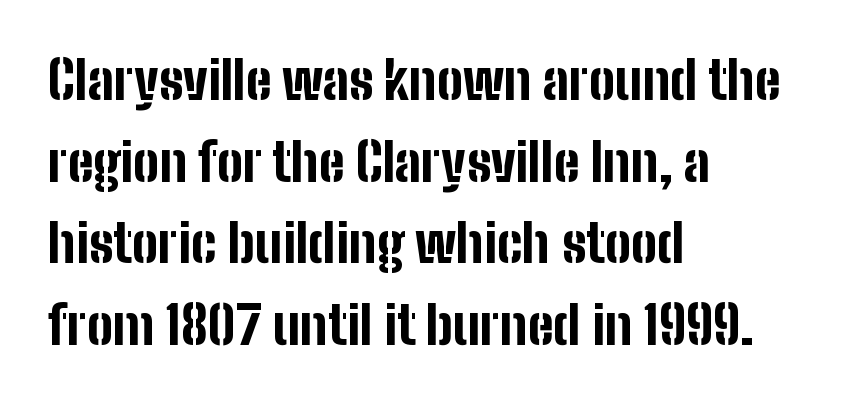
The image shows 52 px bold, condensed sans-serif type, upright; set left-aligned, normal line spacing (1.57x), normal letter spacing, not underlined; low stroke contrast and a medium x-height.
